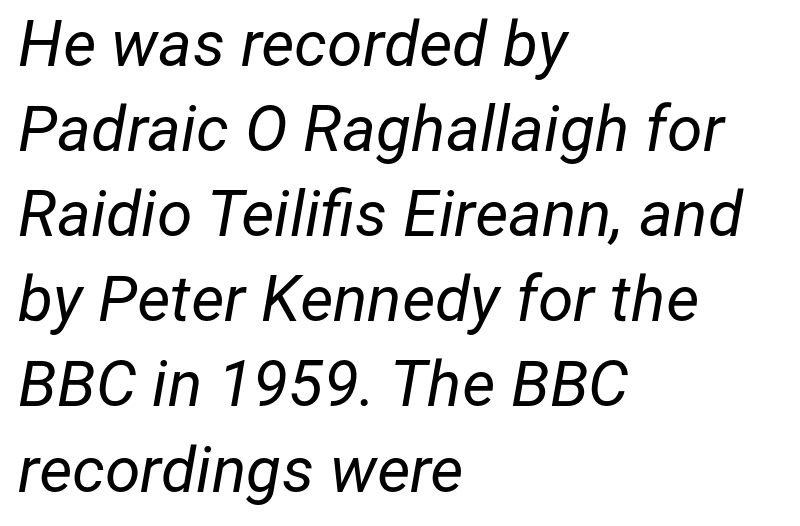
The space directly below the letters is spotless. Does the leading feel generous? No, just average. The letterforms sit at book weight or below. Character widths vary here, with narrow letters taking less room than wide ones. The lines in this sample share a left origin and differ only in where they stop. Observe the lean: these are italic letterforms.
